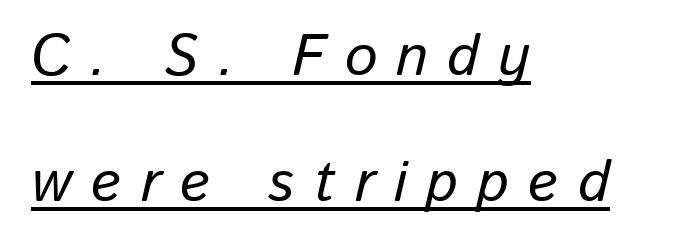
Q: Is the text italic (slanted)? A: Yes, it leans right by about 13 degrees.
Q: Is the text underlined? A: Yes.
Q: How is the paragraph aligned? A: Left-aligned.
Q: Is the spacing between letters normal or unusually wide? A: Unusually wide.
Q: Is the spacing between lines tight, normal or loose? A: Loose.
Q: Width (condensed, normal, or wide)? A: Normal.
Q: Stroke contrast? A: Low.
Q: x-height? A: Medium.
Q: Monospaced? A: No.
